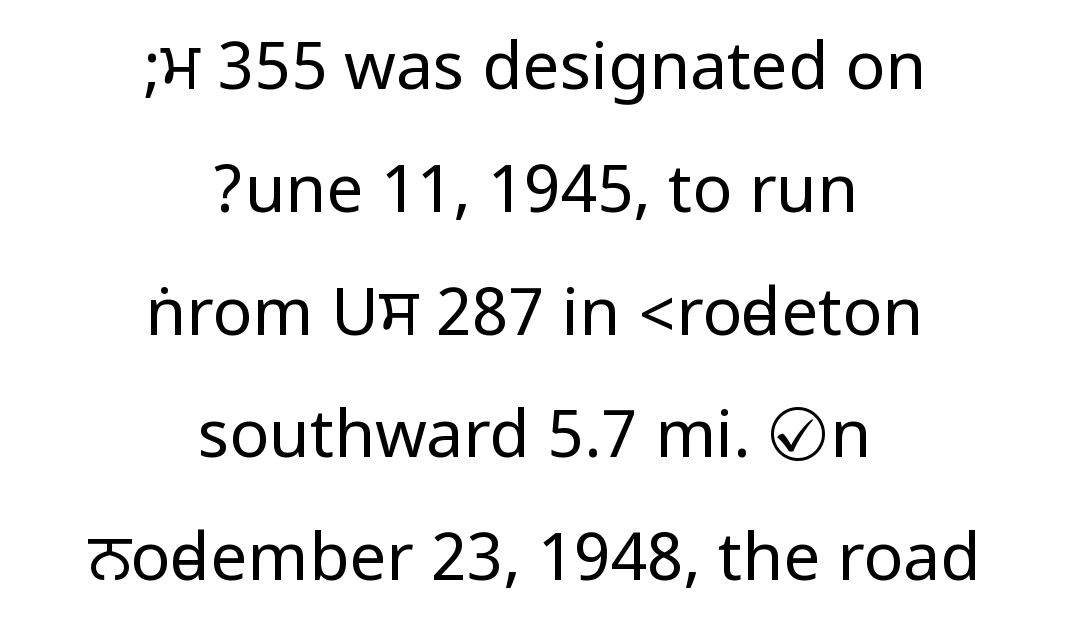
The image shows 66 px regular-weight, condensed sans-serif type, upright; set centered, line spacing 1.86x, normal letter spacing, not underlined; low stroke contrast.
